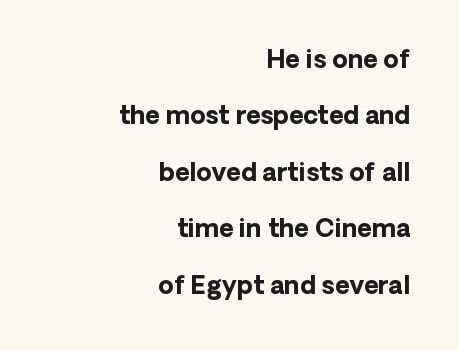
{"italic": "no", "bold": "yes", "underline": "no", "align": "right", "line_spacing": "loose", "line_spacing_ratio": 2.26, "letter_spacing": "normal", "letter_spacing_em": 0.0, "glyph_px": 25}
